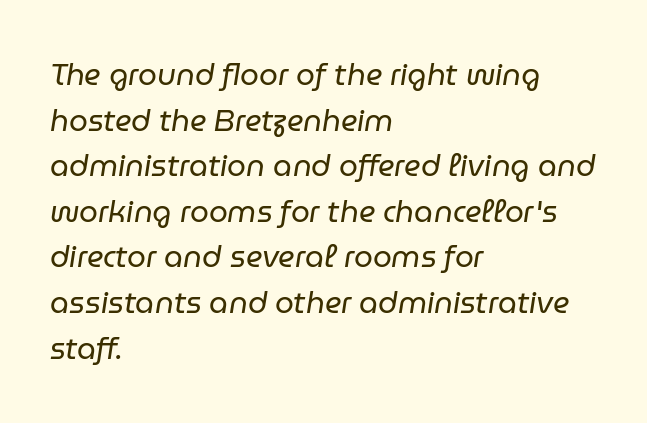
Line starts are locked; line ends wander. Is the letter spacing exaggerated? No — it looks like the ordinary default. You can tell it's italic because the verticals aren't actually vertical. Underlining? Definitely not there. Ink coverage per letter is moderate at most. Think of a printed novel: that variable character pitch is what you see here.
